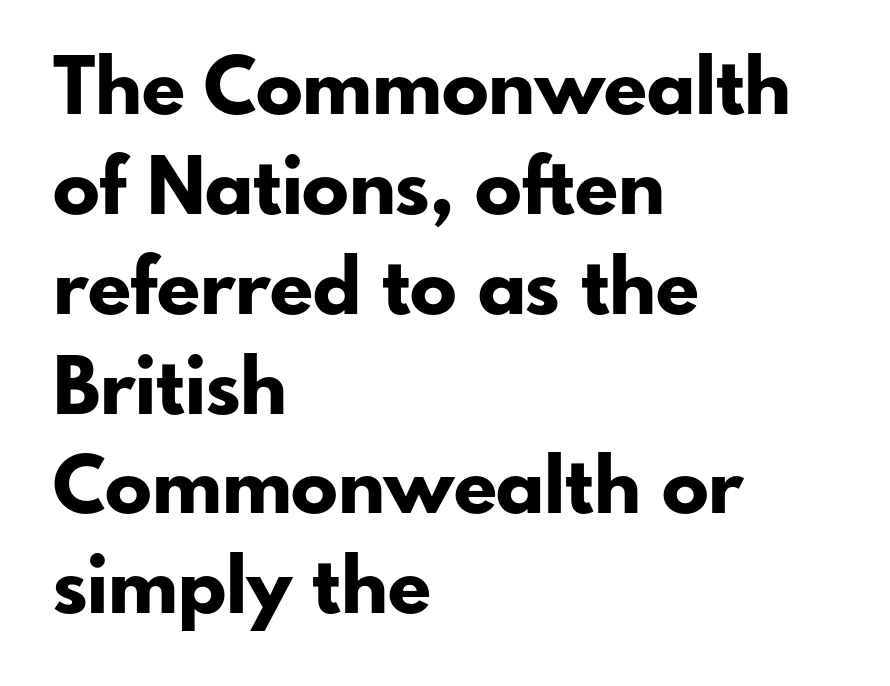
Decoration check: the copy has no underline. Style check: upright. Chunky letters — that's bold for sure. Varying glyph widths throughout — classic text-font behaviour.
